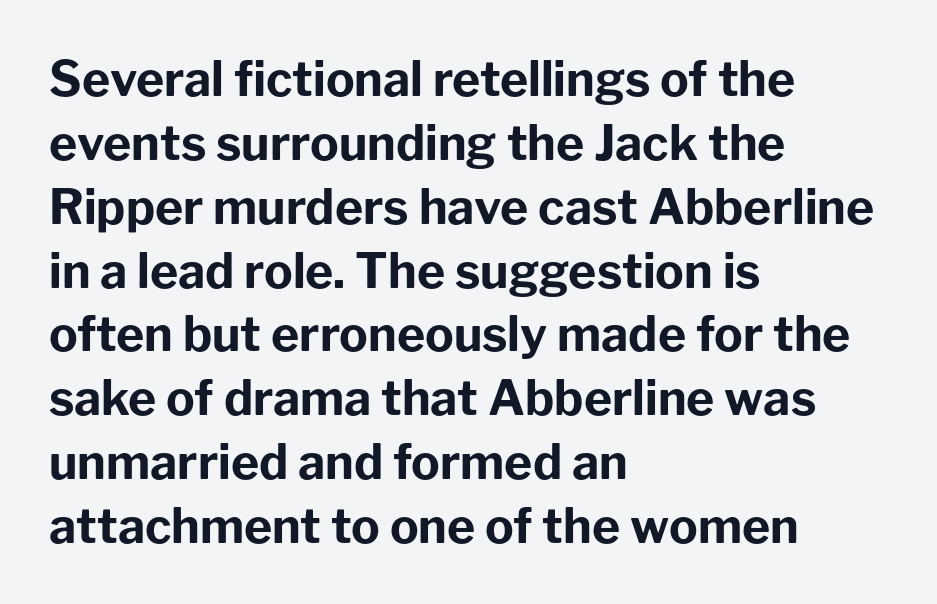
Letters rest on an invisible, unmarked baseline. Note: no serifs on the glyphs. This block has exactly the height ordinary leading produces. The typography opts for an upright posture over an oblique one. Set as a true bold cut, around the 700 mark. Alignment: flush left.
